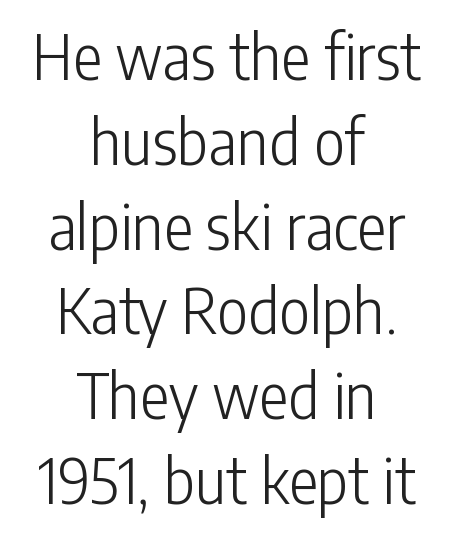
Q: Is the text bold? A: No.
Q: Is the text italic (slanted)? A: No, it is upright.
Q: Is the typeface a serif or a sans-serif typeface? A: Sans-serif.
Q: Is the text underlined? A: No.
Q: How is the paragraph aligned? A: Centered.
Q: Is the spacing between letters normal or unusually wide? A: Normal.
Q: Is the spacing between lines tight, normal or loose? A: Normal.
Q: Width (condensed, normal, or wide)? A: Condensed.
Q: Stroke contrast? A: Low.
Q: x-height? A: Medium.
Q: Monospaced? A: No.
